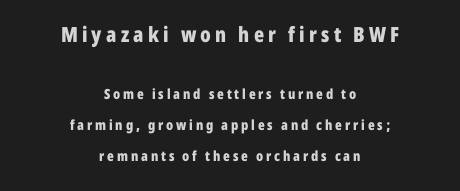
The image shows 21 px bold type, upright; set centered, loose line spacing (2.21x), unusually wide letter spacing (+0.2 em), not underlined; the first (top) block is 1.5x larger.
